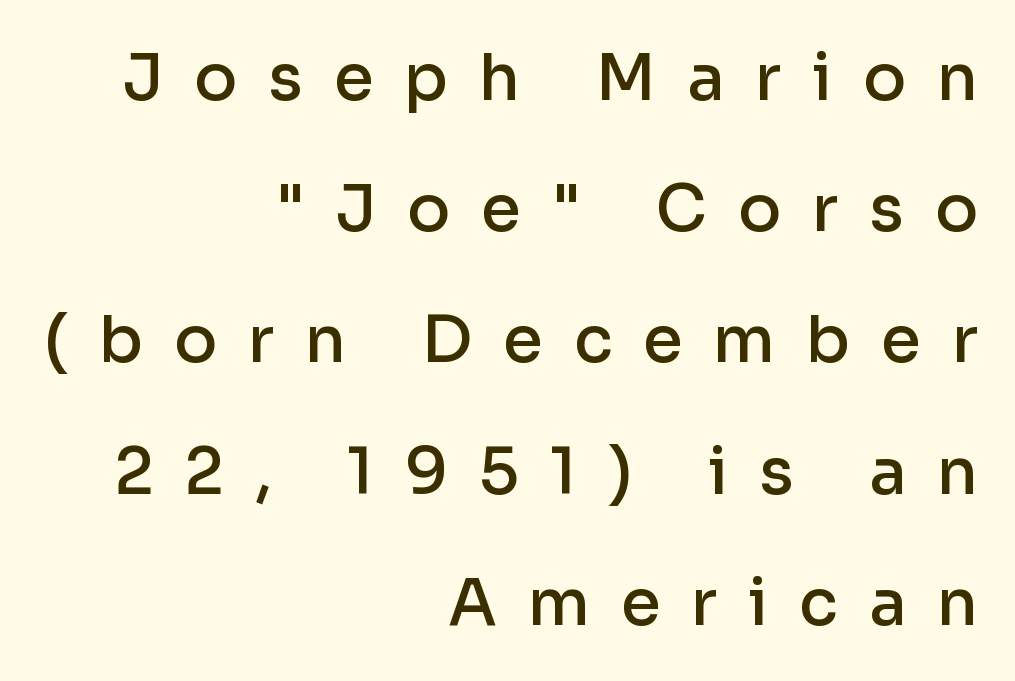
The font's upright variant was chosen for this text. Line spacing here is loose. Type without underlining. The sample has been set in demibold, a notch under bold. Stroke terminals: plain, sans-serif. Does extra space separate the letters? Yes, quite a lot of it.
